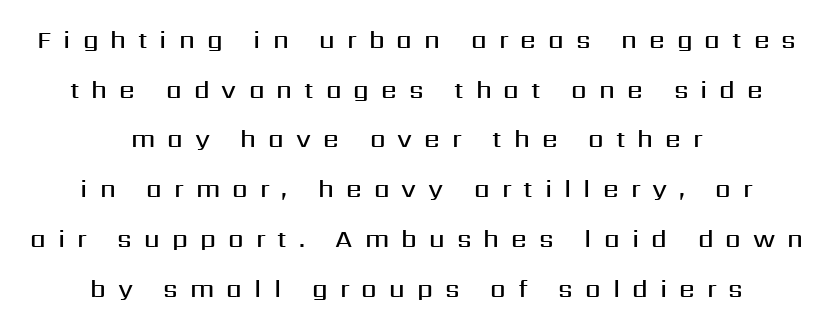
Q: Is the text bold? A: Semi-bold.
Q: Is the text italic (slanted)? A: No, it is upright.
Q: Is the text underlined? A: No.
Q: How is the paragraph aligned? A: Centered.
Q: Is the spacing between letters normal or unusually wide? A: Unusually wide.
Q: Is the spacing between lines tight, normal or loose? A: Loose.
